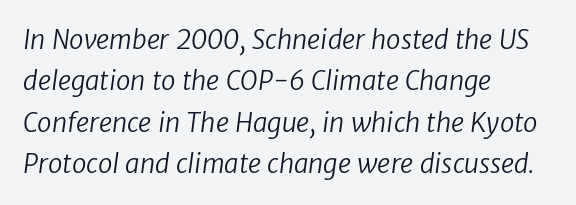
The image shows 26 px text type; set left-aligned, normal line spacing (1.59x), normal letter spacing, not underlined.
